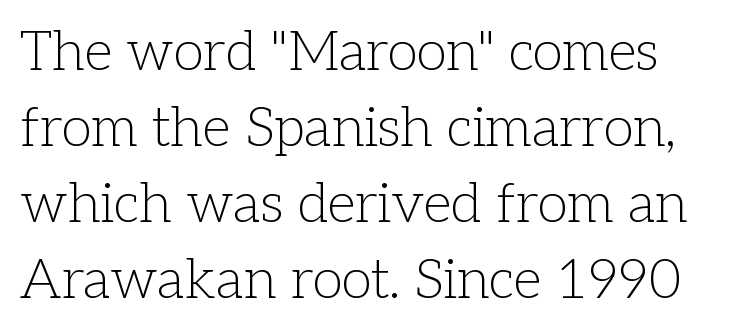
The image shows 55 px light serif type, upright; set normal line spacing (1.38x), normal letter spacing, not underlined; low stroke contrast and a medium x-height.
